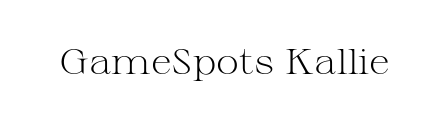
{"serif": "yes", "italic": "no", "bold": "no", "weight": "light", "width": "wide", "stroke_contrast": "medium", "x_height": "medium", "monospaced": "no", "underline": "no", "letter_spacing": "normal", "letter_spacing_em": 0.0, "glyph_px": 35}
